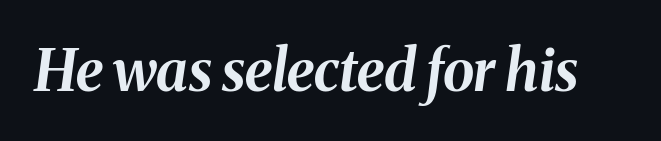
Q: Is the text bold? A: Yes.
Q: Is the text italic (slanted)? A: Yes, it leans right by about 8 degrees.
Q: Is the text underlined? A: No.
Q: Is the spacing between letters normal or unusually wide? A: Normal.
Q: Width (condensed, normal, or wide)? A: Normal.
Q: Stroke contrast? A: Medium.
Q: x-height? A: Medium.
Q: Monospaced? A: No.
